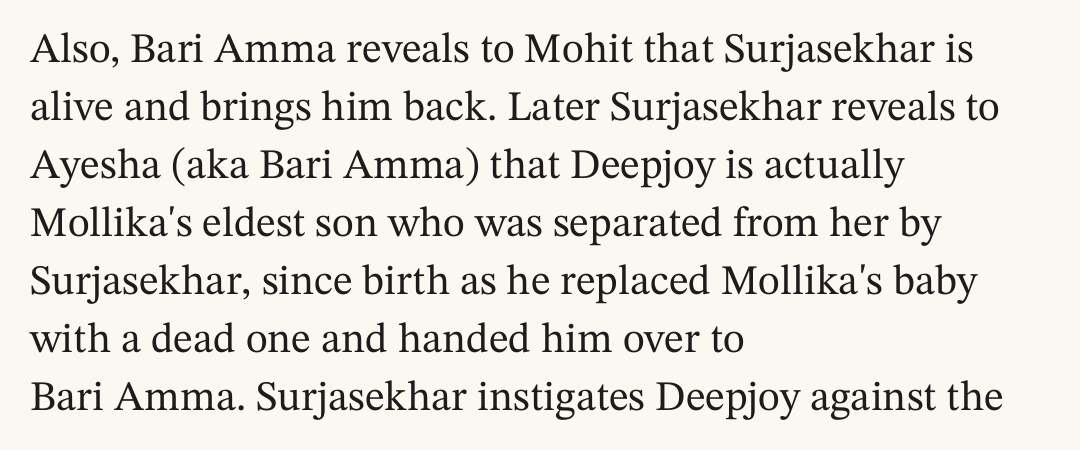
The image shows 42 px serif type, upright; set left-aligned, normal line spacing (1.38x), normal letter spacing, not underlined; medium stroke contrast and a medium x-height.
